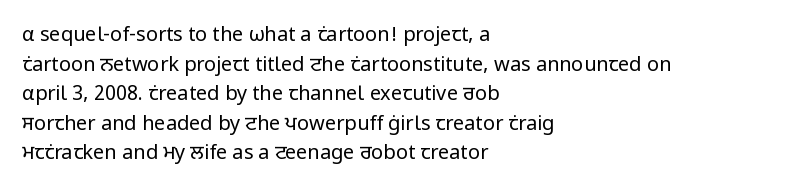
Compared with a typical body face, this is equally light or lighter still. The line texture is even and compact thanks to regular tracking. The space directly below the letters is spotless. Nope, not italic — everything's standing straight.
